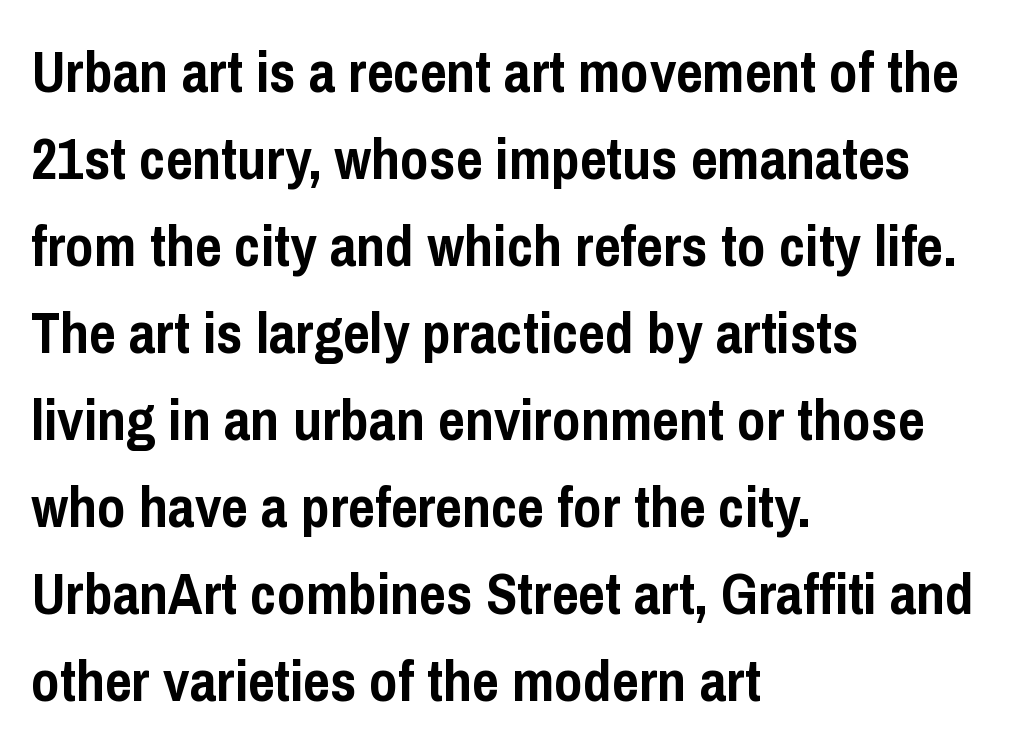
The image shows 58 px semibold, condensed sans-serif type, upright; set left-aligned, normal line spacing (1.5x), normal letter spacing, not underlined; low stroke contrast and a medium x-height.
